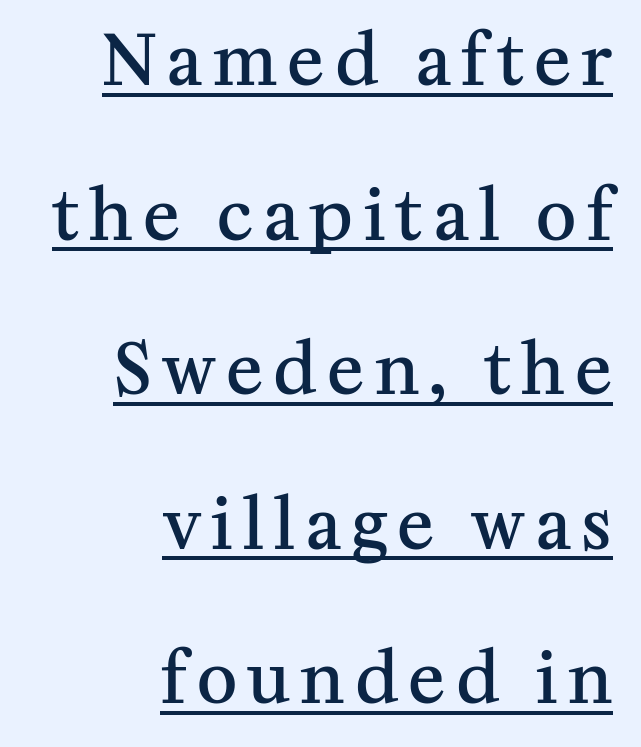
{"serif": "yes", "italic": "no", "bold": "semi", "weight": "semibold", "width": "normal", "stroke_contrast": "medium", "x_height": "medium", "monospaced": "no", "underline": "yes", "align": "right", "line_spacing": "loose", "line_spacing_ratio": 2.24, "glyph_px": 69}
